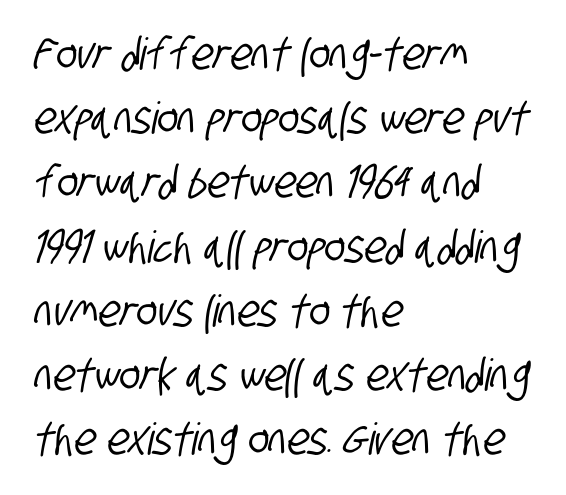
{"serif": "no", "width": "condensed", "stroke_contrast": "low", "x_height": "large", "monospaced": "no", "underline": "no", "align": "left", "line_spacing": "normal", "line_spacing_ratio": 1.46, "letter_spacing": "normal", "letter_spacing_em": 0.0, "glyph_px": 44}
